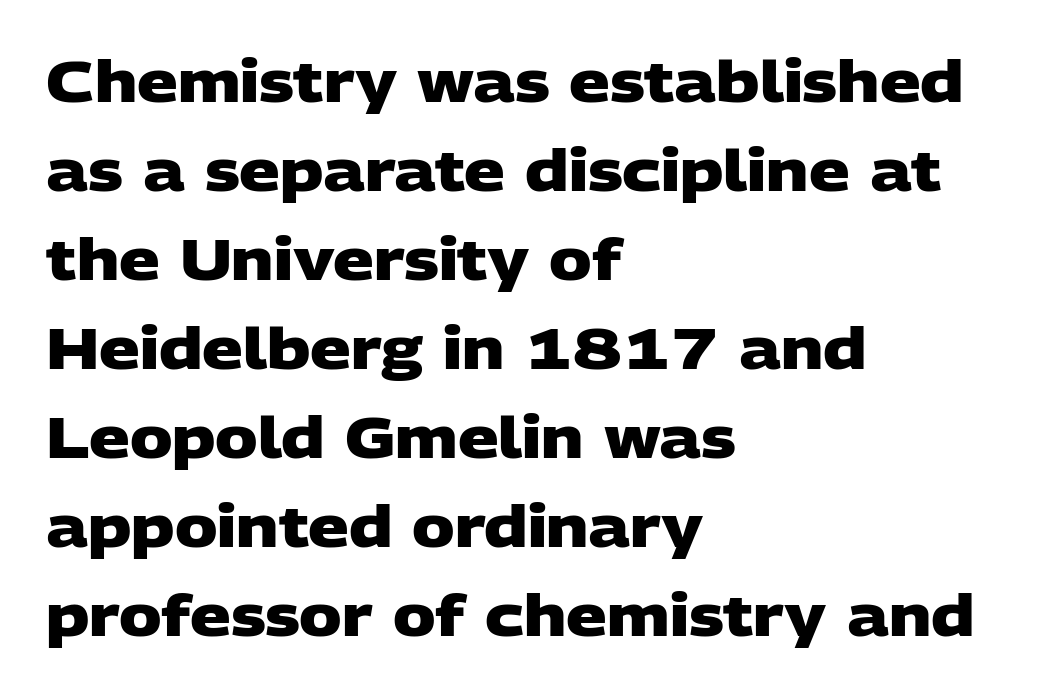
Set as a true bold cut, around the 700 mark. This rendering leaves character spacing at its baseline value. Baseline-to-baseline distance is the conventional proportion of letter height. Check under the words: just untouched page. Is this a fixed-width face? No — the glyphs have proportional, varying widths. Short and long lines alike share a common starting point at left.
